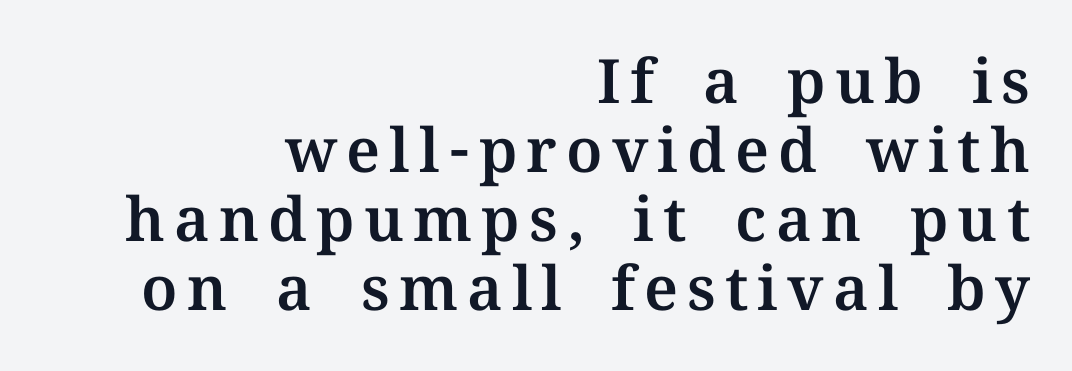
Q: Is the text italic (slanted)? A: No, it is upright.
Q: Is the typeface a serif or a sans-serif typeface? A: Serif.
Q: Is the text underlined? A: No.
Q: How is the paragraph aligned? A: Right-aligned.
Q: Is the spacing between lines tight, normal or loose? A: Tight.
Q: Width (condensed, normal, or wide)? A: Normal.
Q: Stroke contrast? A: Medium.
Q: x-height? A: Medium.
Q: Monospaced? A: No.
